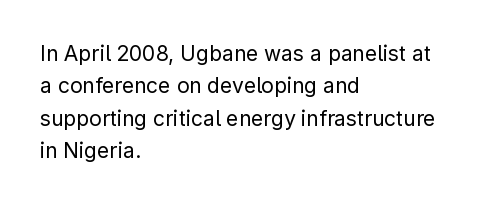
The image shows 21 px text type, upright; set left-aligned, normal line spacing (1.54x), normal letter spacing, not underlined.
